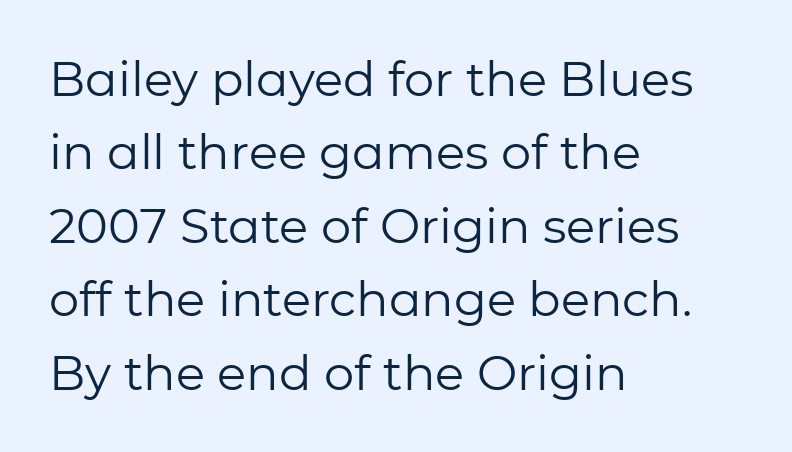
{"serif": "no", "italic": "no", "bold": "no", "weight": "regular", "width": "normal", "stroke_contrast": "low", "x_height": "medium", "monospaced": "no", "underline": "no", "align": "left", "line_spacing": "normal", "line_spacing_ratio": 1.53, "letter_spacing": "normal", "letter_spacing_em": 0.0, "glyph_px": 48}
